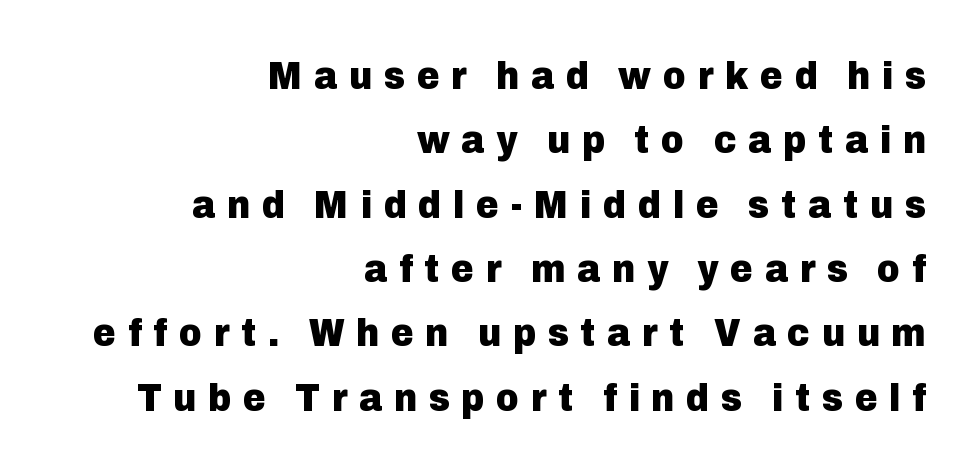
Q: Is the text bold? A: Yes.
Q: Is the text italic (slanted)? A: No, it is upright.
Q: Is the typeface a serif or a sans-serif typeface? A: Sans-serif.
Q: Is the text underlined? A: No.
Q: How is the paragraph aligned? A: Right-aligned.
Q: Is the spacing between letters normal or unusually wide? A: Unusually wide.
Q: Is the spacing between lines tight, normal or loose? A: Normal.
Q: Width (condensed, normal, or wide)? A: Normal.
Q: Stroke contrast? A: Low.
Q: x-height? A: Medium.
Q: Monospaced? A: No.
